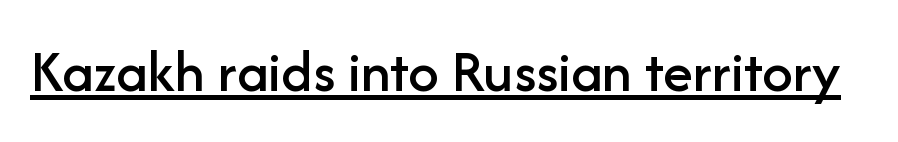
The image shows 61 px sans-serif type, upright; set normal letter spacing, underlined; low stroke contrast and a medium x-height.
